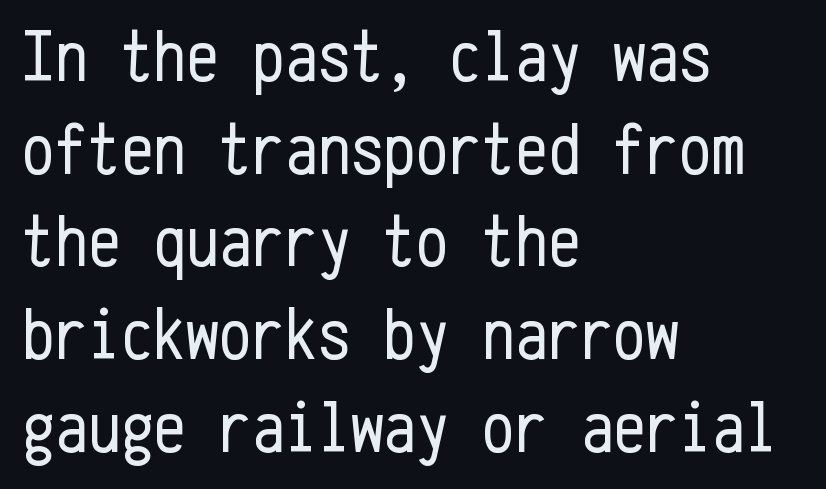
The area under the type is left untouched. These lines are composed in type without serifs. Nothing unusual about the tracking: characters are spaced as the font intends. Is the block centered? No — it sits flush against the left margin.
